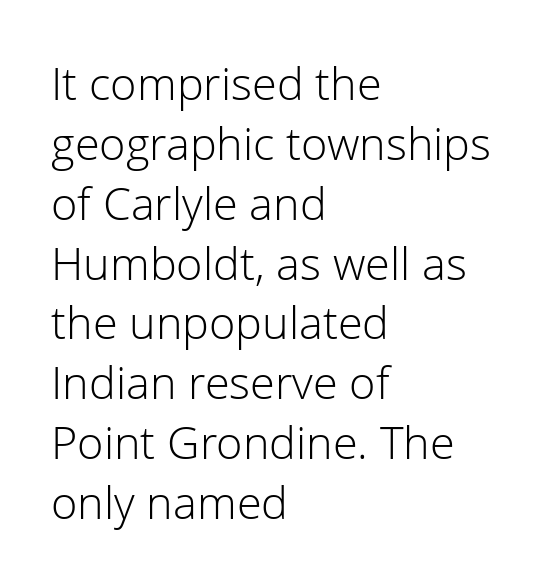
{"serif": "no", "italic": "no", "bold": "no", "weight": "light", "width": "normal", "stroke_contrast": "low", "x_height": "medium", "monospaced": "no", "underline": "no", "align": "left", "line_spacing": "normal", "line_spacing_ratio": 1.33, "letter_spacing": "normal", "letter_spacing_em": 0.0, "glyph_px": 45}
